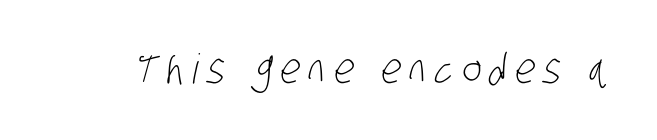
{"serif": "no", "bold": "no", "weight": "light", "width": "condensed", "stroke_contrast": "low", "x_height": "large", "monospaced": "no", "underline": "no", "letter_spacing": "wide", "letter_spacing_em": 0.21, "glyph_px": 41}
